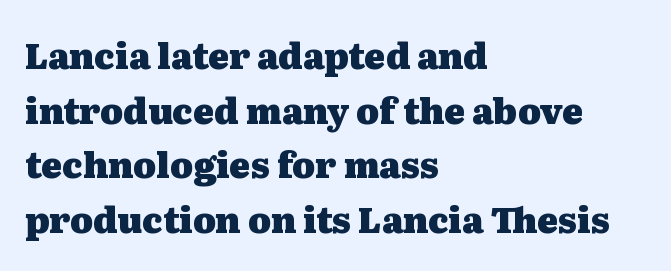
{"serif": "yes", "italic": "no", "bold": "yes", "weight": "heavy", "width": "wide", "stroke_contrast": "medium", "x_height": "medium", "monospaced": "no", "underline": "no", "align": "left", "line_spacing": "normal", "line_spacing_ratio": 1.56, "letter_spacing": "normal", "letter_spacing_em": 0.0, "glyph_px": 35}
